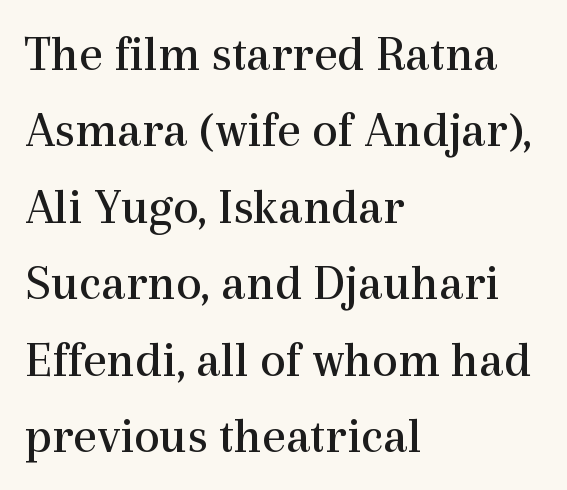
{"serif": "yes", "italic": "no", "bold": "no", "weight": "regular", "width": "normal", "x_height": "medium", "monospaced": "no", "underline": "no", "align": "left", "line_spacing": "normal", "line_spacing_ratio": 1.5, "letter_spacing": "normal", "letter_spacing_em": 0.0, "glyph_px": 51}
